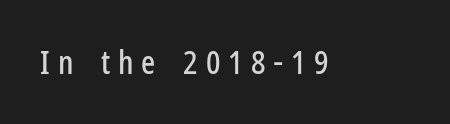
Here the designer chose a conventional face with non-uniform glyph widths. Unlike italic type, these characters show no tilt at all. The tracking reads as deliberately expanded to a designer's eye. This sample uses a sans-serif face. The glyphs are unaccompanied by any horizontal stroke below them.
